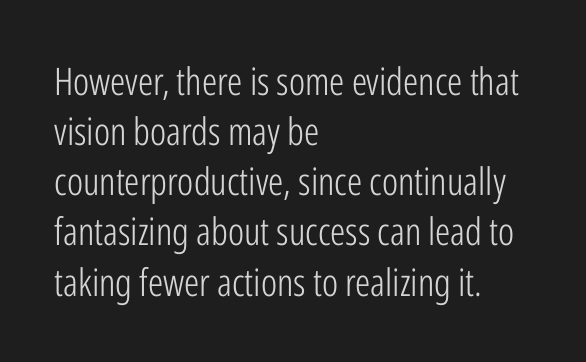
The image shows 38 px light, condensed sans-serif type, upright; set left-aligned, normal line spacing (1.32x), normal letter spacing, not underlined; low stroke contrast and a medium x-height.
